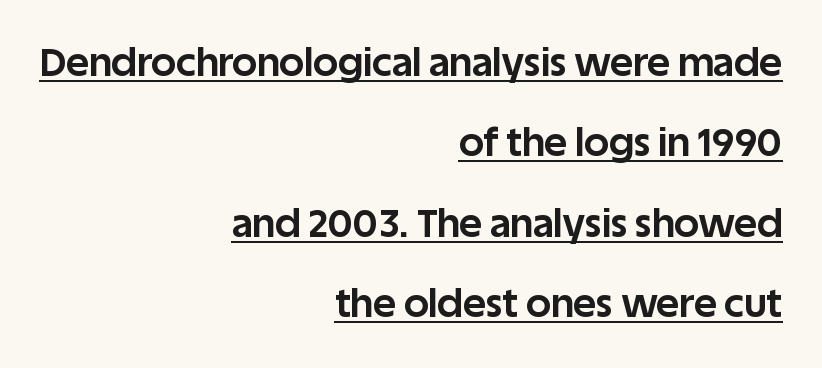
The image shows 39 px bold sans-serif type, upright; set right-aligned, loose line spacing (2.06x), normal letter spacing, underlined; low stroke contrast and a large x-height.
